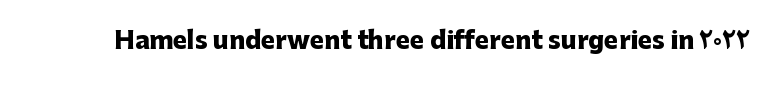
{"italic": "no", "bold": "yes", "underline": "no", "letter_spacing": "normal", "letter_spacing_em": 0.0, "glyph_px": 24}
